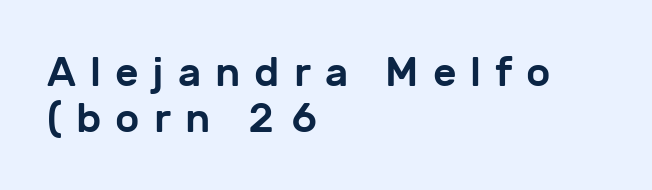
Underlining? Definitely not there. Compared with typical body copy, the letter spacing here is much looser. One-word summary of the alignment: left. The face used here is proportionally spaced, like ordinary book or web type.
